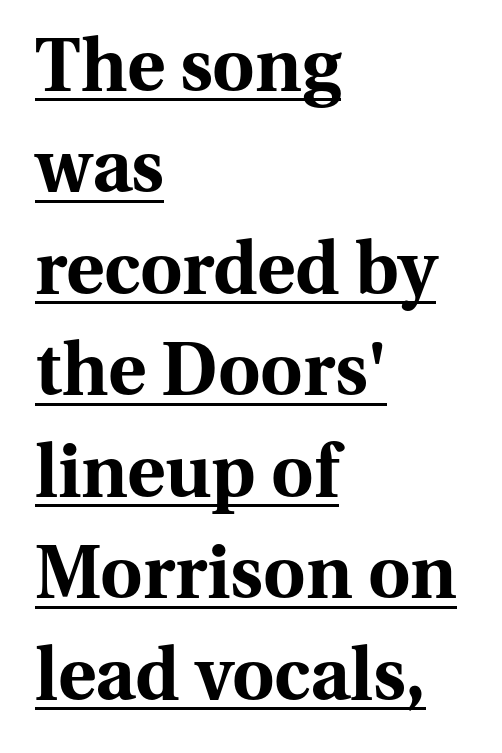
The image shows 73 px bold serif type, upright; set left-aligned, normal line spacing (1.39x), normal letter spacing, underlined; medium stroke contrast and a medium x-height.
